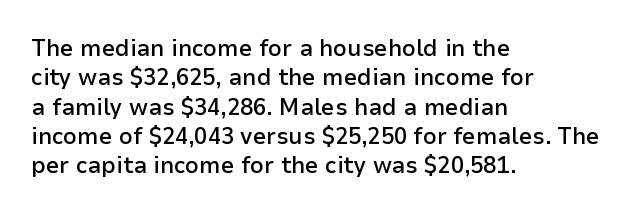
This rendering leaves character spacing at its baseline value. The gap between lines stays unmarked. Characters remain perfectly vertical along every line. The compositor pushed each line to the left boundary.
